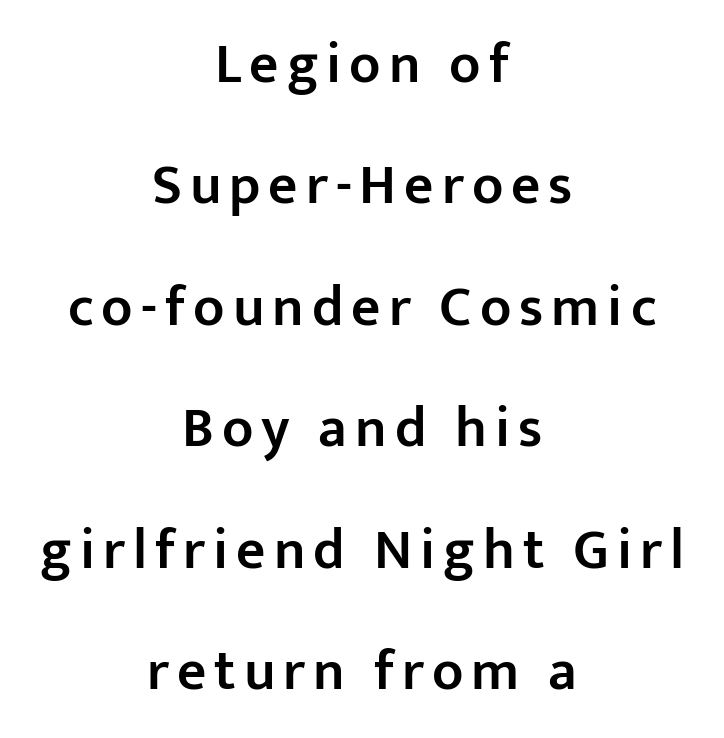
{"serif": "no", "italic": "no", "bold": "semi", "weight": "semibold", "width": "normal", "stroke_contrast": "low", "x_height": "medium", "monospaced": "no", "underline": "no", "align": "center", "line_spacing": "loose", "line_spacing_ratio": 2.13, "glyph_px": 57}
